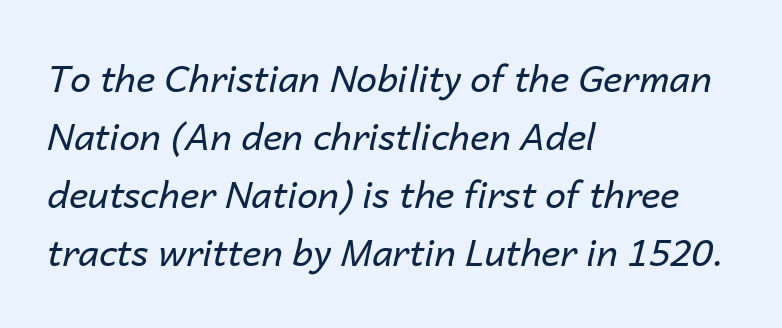
Default kerning and tracking; the words read as compact shapes. Spacing verdict: proportional, widths tailored to each character. Evenly set lines give the paragraph a standard silhouette. The area under the type is left untouched. Weight: in the light-to-regular range. Observe the lean: these are italic letterforms.
